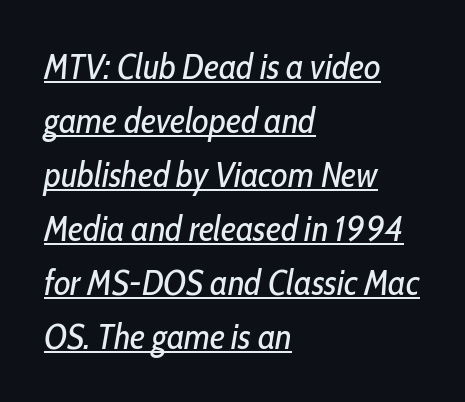
{"italic": "yes", "lean": "right", "slant_degrees": 10, "bold": "no", "weight": "regular", "width": "condensed", "stroke_contrast": "low", "x_height": "medium", "monospaced": "no", "underline": "yes", "align": "left", "line_spacing": "normal", "line_spacing_ratio": 1.5, "letter_spacing": "normal", "letter_spacing_em": 0.0, "glyph_px": 36}
